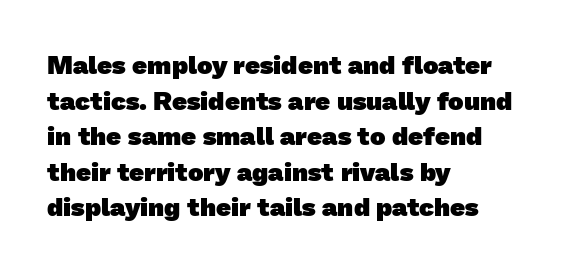
The image shows 26 px bold type; set left-aligned, normal line spacing (1.37x), normal letter spacing, not underlined.
